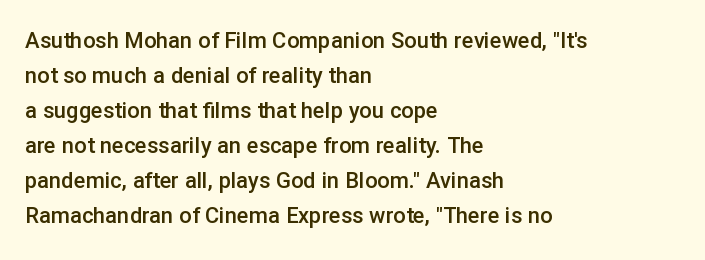
Q: Is the text bold? A: Semi-bold.
Q: Is the text italic (slanted)? A: No, it is upright.
Q: Is the text underlined? A: No.
Q: How is the paragraph aligned? A: Left-aligned.
Q: Is the spacing between letters normal or unusually wide? A: Normal.
Q: Is the spacing between lines tight, normal or loose? A: Normal.
